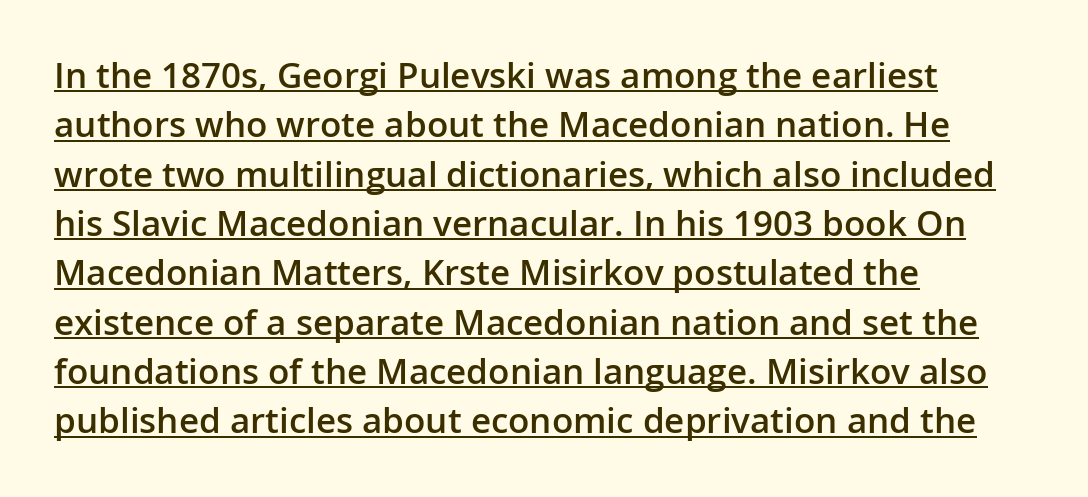
Q: Is the text bold? A: Semi-bold.
Q: Is the text italic (slanted)? A: No, it is upright.
Q: Is the typeface a serif or a sans-serif typeface? A: Sans-serif.
Q: Is the text underlined? A: Yes.
Q: How is the paragraph aligned? A: Left-aligned.
Q: Is the spacing between letters normal or unusually wide? A: Normal.
Q: Is the spacing between lines tight, normal or loose? A: Normal.
Q: Width (condensed, normal, or wide)? A: Normal.
Q: Stroke contrast? A: Low.
Q: x-height? A: Medium.
Q: Monospaced? A: No.
